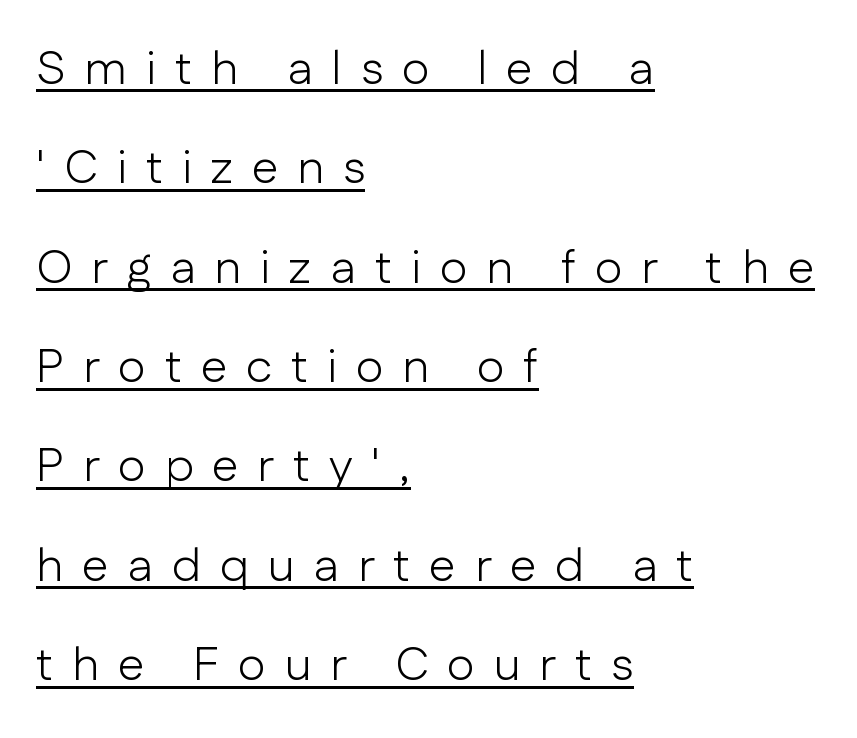
The image shows 48 px light sans-serif type, upright; set left-aligned, loose line spacing (2.07x), unusually wide letter spacing (+0.39 em), underlined; low stroke contrast and a medium x-height.
